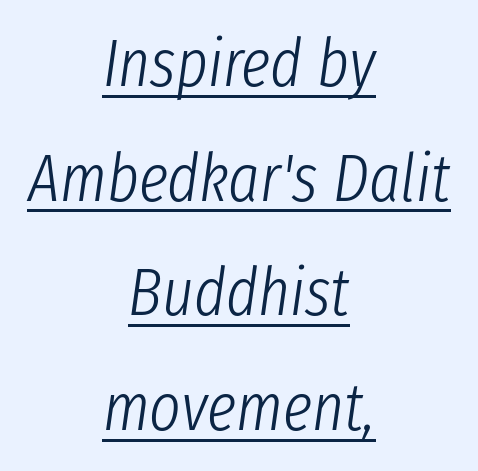
Q: Is the text bold? A: No.
Q: Is the text italic (slanted)? A: Yes, it leans right by about 8 degrees.
Q: Is the text underlined? A: Yes.
Q: How is the paragraph aligned? A: Centered.
Q: Is the spacing between letters normal or unusually wide? A: Normal.
Q: Width (condensed, normal, or wide)? A: Condensed.
Q: Stroke contrast? A: Low.
Q: x-height? A: Medium.
Q: Monospaced? A: No.
